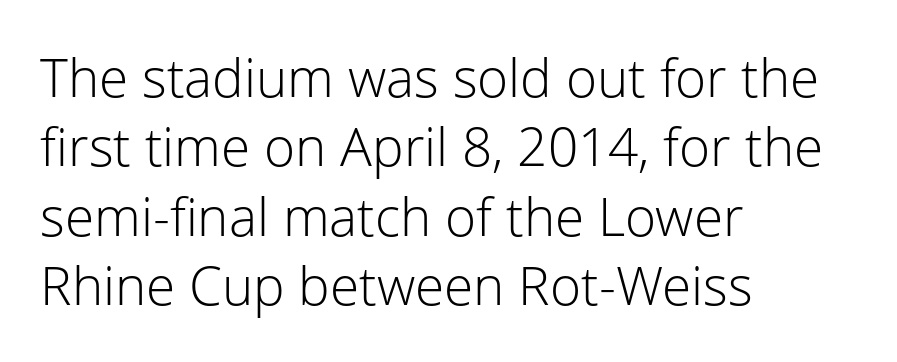
The image shows 53 px light sans-serif type, upright; set left-aligned, normal line spacing (1.31x), normal letter spacing, not underlined; low stroke contrast and a medium x-height.
